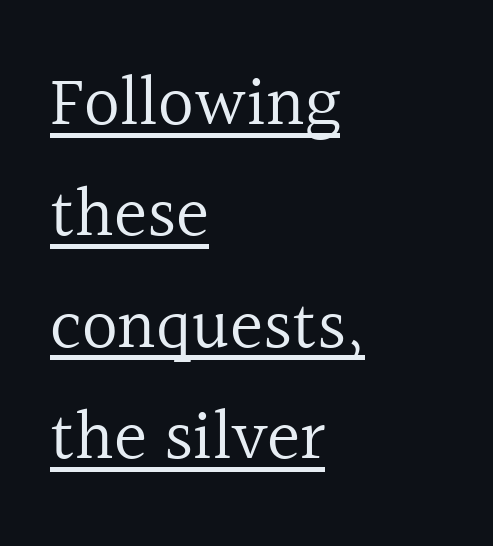
{"serif": "yes", "italic": "no", "bold": "no", "weight": "regular", "width": "normal", "x_height": "medium", "monospaced": "no", "underline": "yes", "align": "left", "line_spacing": "normal", "line_spacing_ratio": 1.59, "letter_spacing": "normal", "letter_spacing_em": 0.0, "glyph_px": 70}
